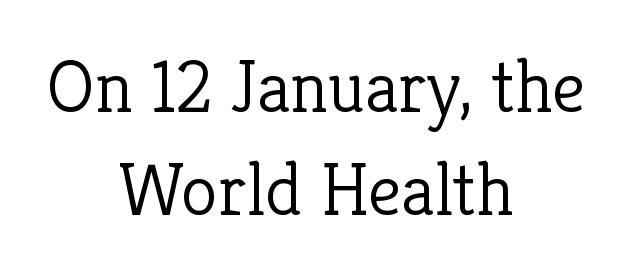
Q: Is the text bold? A: No.
Q: Is the text italic (slanted)? A: No, it is upright.
Q: Is the typeface a serif or a sans-serif typeface? A: Serif.
Q: Is the text underlined? A: No.
Q: How is the paragraph aligned? A: Centered.
Q: Is the spacing between letters normal or unusually wide? A: Normal.
Q: Is the spacing between lines tight, normal or loose? A: Normal.
Q: Width (condensed, normal, or wide)? A: Normal.
Q: Stroke contrast? A: Low.
Q: x-height? A: Medium.
Q: Monospaced? A: No.
